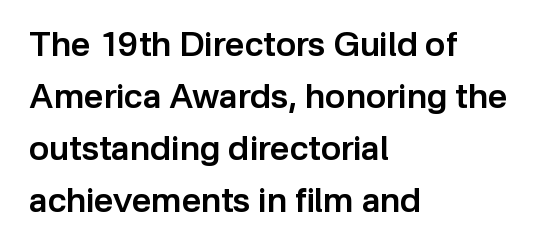
Tall strokes in this sample are plumb rather than angled. One glance says typical: line gaps are just what's usual. One-word summary of the alignment: left. The passage shown is typed in a proportional face where columns would drift. Note: no serifs on the glyphs. Here the glyphs are tracked normally, forming tight word shapes.
